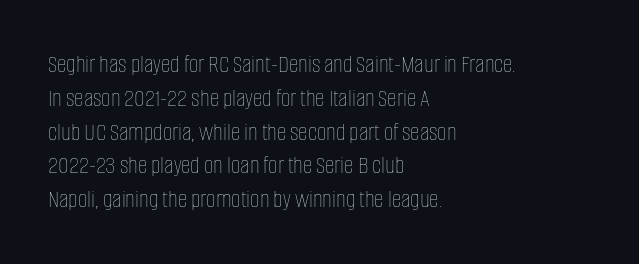
Descenders are the only things crossing below the line. Vertical strokes here are truly vertical. Compared with typical paragraphs, the rows here are spaced about the same. The setting favours the left margin, as ordinary paragraphs usually do.
